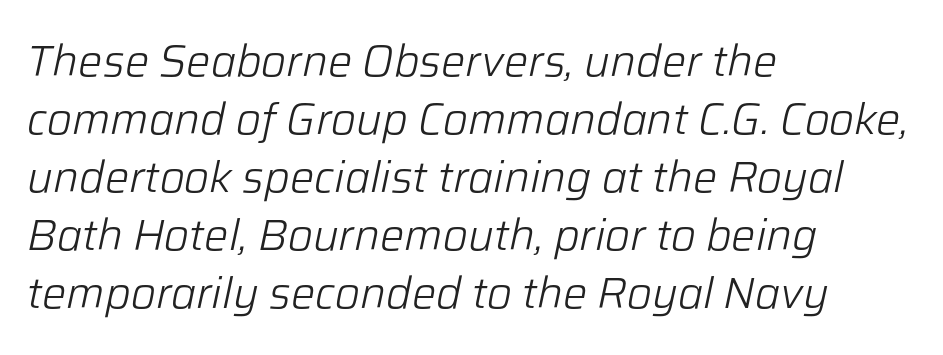
Q: Is the text bold? A: No.
Q: Is the text italic (slanted)? A: Yes, it leans right by about 12 degrees.
Q: Is the text underlined? A: No.
Q: How is the paragraph aligned? A: Left-aligned.
Q: Is the spacing between letters normal or unusually wide? A: Normal.
Q: Is the spacing between lines tight, normal or loose? A: Normal.
Q: Width (condensed, normal, or wide)? A: Normal.
Q: Stroke contrast? A: Low.
Q: x-height? A: Medium.
Q: Monospaced? A: No.
